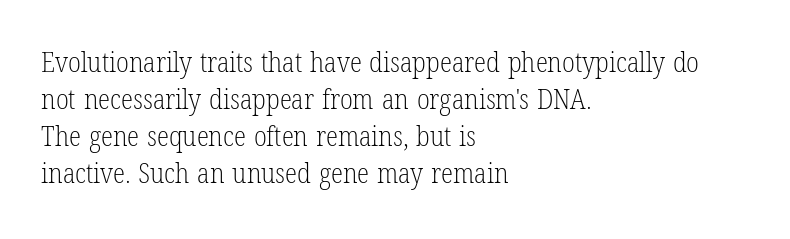
{"serif": "yes", "italic": "no", "bold": "no", "weight": "light", "width": "condensed", "stroke_contrast": "low", "x_height": "medium", "monospaced": "no", "underline": "no", "align": "left", "line_spacing": "normal", "line_spacing_ratio": 1.32, "letter_spacing": "normal", "letter_spacing_em": 0.0, "glyph_px": 28}
